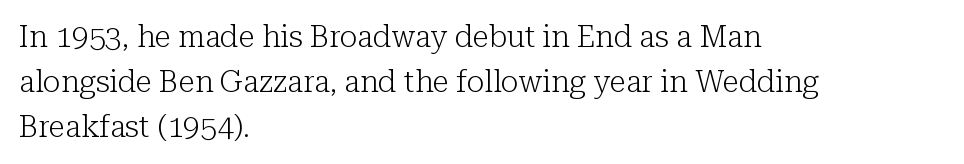
Q: Is the text bold? A: No.
Q: Is the text italic (slanted)? A: No, it is upright.
Q: Is the typeface a serif or a sans-serif typeface? A: Serif.
Q: Is the text underlined? A: No.
Q: How is the paragraph aligned? A: Left-aligned.
Q: Is the spacing between letters normal or unusually wide? A: Normal.
Q: Is the spacing between lines tight, normal or loose? A: Normal.
Q: Width (condensed, normal, or wide)? A: Normal.
Q: Stroke contrast? A: Low.
Q: x-height? A: Medium.
Q: Monospaced? A: No.
